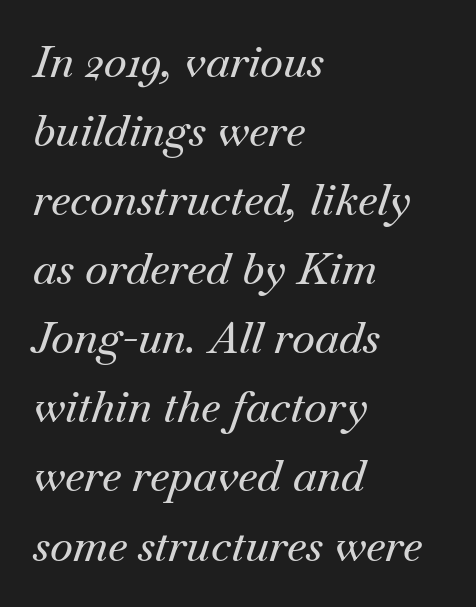
The image shows 44 px serif type, italic (leaning right); set left-aligned, normal line spacing (1.57x), normal letter spacing, not underlined; medium stroke contrast and a small x-height.
